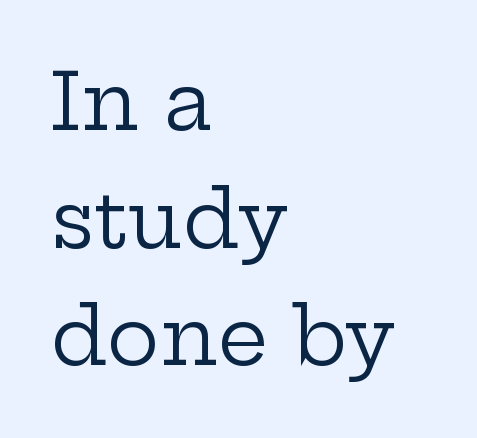
Q: Is the text bold? A: No.
Q: Is the text italic (slanted)? A: No, it is upright.
Q: Is the typeface a serif or a sans-serif typeface? A: Serif.
Q: Is the text underlined? A: No.
Q: How is the paragraph aligned? A: Left-aligned.
Q: Is the spacing between letters normal or unusually wide? A: Normal.
Q: Is the spacing between lines tight, normal or loose? A: Normal.
Q: Width (condensed, normal, or wide)? A: Wide.
Q: Stroke contrast? A: Low.
Q: x-height? A: Medium.
Q: Monospaced? A: No.
